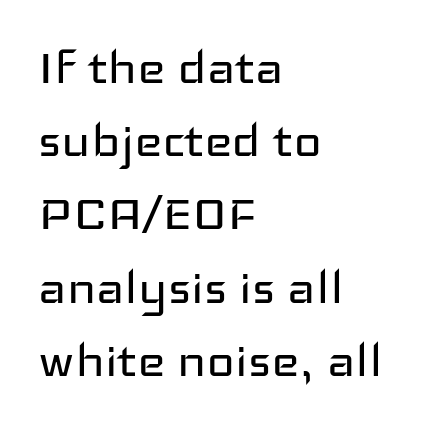
Unlike italic type, these characters show no tilt at all. Every row of glyphs begins at an identical x-position on the left. These lines are rendered in a variable-pitch font. To sum up the face: it is a sans, with no serifs. The weight tops out at a normal text grade. No word sits above an underline.
